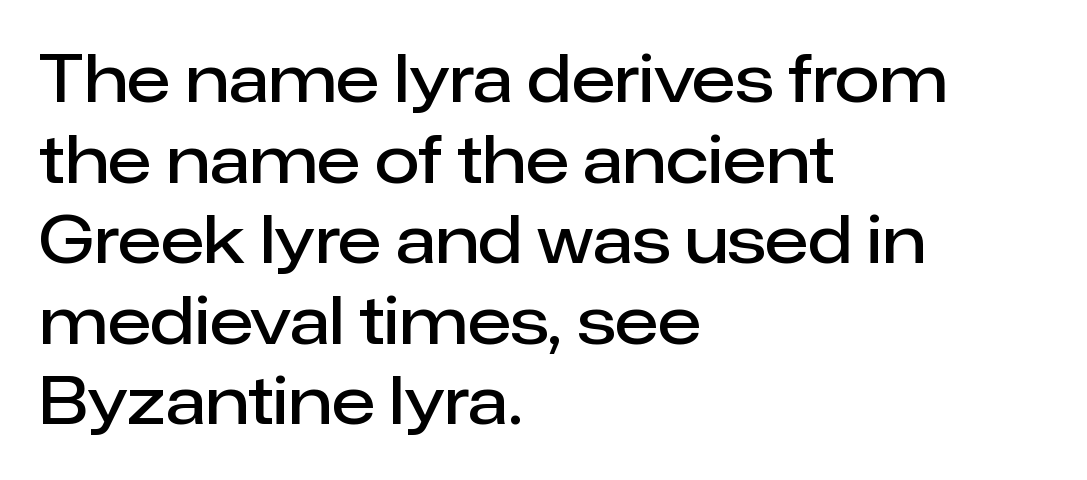
Q: Is the text bold? A: Semi-bold.
Q: Is the text italic (slanted)? A: No, it is upright.
Q: Is the typeface a serif or a sans-serif typeface? A: Sans-serif.
Q: Is the text underlined? A: No.
Q: How is the paragraph aligned? A: Left-aligned.
Q: Is the spacing between letters normal or unusually wide? A: Normal.
Q: Width (condensed, normal, or wide)? A: Normal.
Q: Stroke contrast? A: Low.
Q: x-height? A: Medium.
Q: Monospaced? A: No.
